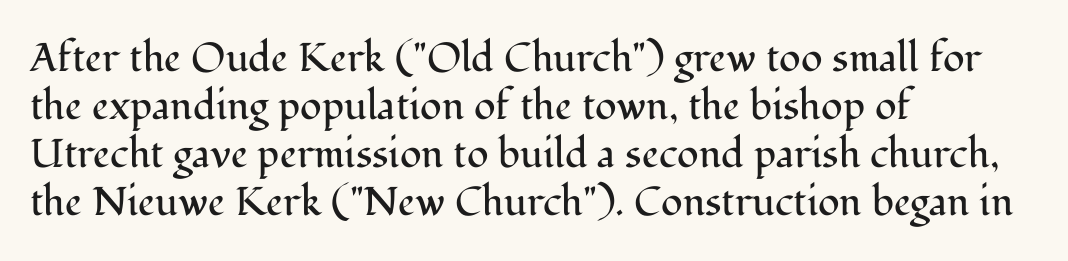
Q: Is the text bold? A: No.
Q: Is the text italic (slanted)? A: No, it is upright.
Q: Is the typeface a serif or a sans-serif typeface? A: Serif.
Q: Is the text underlined? A: No.
Q: How is the paragraph aligned? A: Left-aligned.
Q: Is the spacing between letters normal or unusually wide? A: Normal.
Q: Width (condensed, normal, or wide)? A: Normal.
Q: Stroke contrast? A: Medium.
Q: x-height? A: Medium.
Q: Monospaced? A: No.
